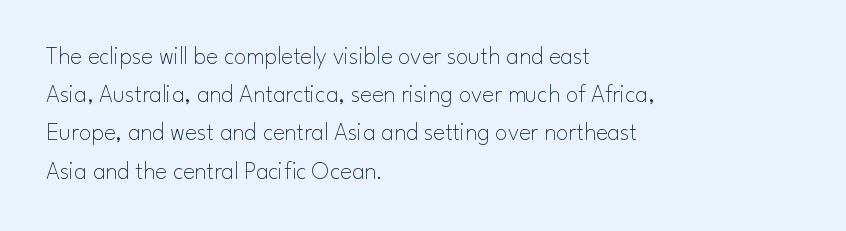
Q: Is the text bold? A: No.
Q: Is the text italic (slanted)? A: No, it is upright.
Q: Is the text underlined? A: No.
Q: How is the paragraph aligned? A: Left-aligned.
Q: Is the spacing between letters normal or unusually wide? A: Normal.
Q: Is the spacing between lines tight, normal or loose? A: Normal.
